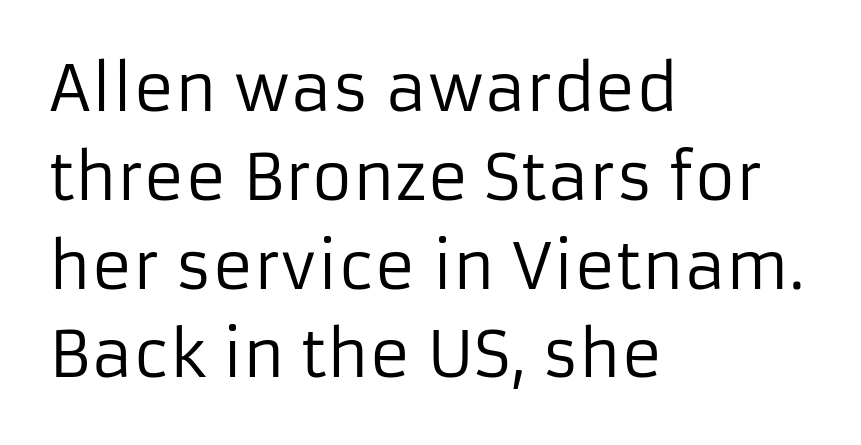
This is roman type, the default non-slanted kind. The passage shown stacks its lines at a standard gap. A typesetter would call this proportional, since set widths differ per character. The passage shown is typeset with a sans-serif family. Spacing between characters is what you'd get straight out of the box. Honestly, there is no underline to notice here at all.
